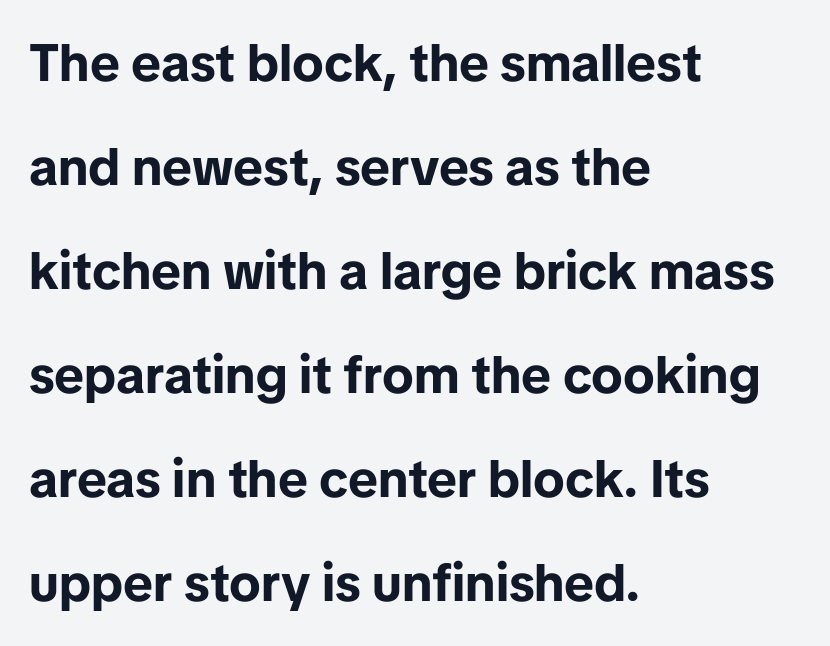
The image shows 52 px bold sans-serif type, upright; set left-aligned, loose line spacing (2.0x), normal letter spacing, not underlined; low stroke contrast and a medium x-height.
